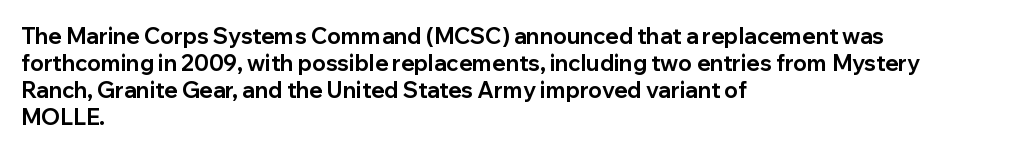
The image shows 22 px bold type, upright; set left-aligned, line spacing 1.23x, normal letter spacing, not underlined.
